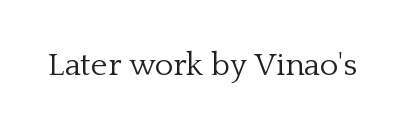
Q: Is the text bold? A: No.
Q: Is the text italic (slanted)? A: No, it is upright.
Q: Is the typeface a serif or a sans-serif typeface? A: Serif.
Q: Is the text underlined? A: No.
Q: Is the spacing between letters normal or unusually wide? A: Normal.
Q: Width (condensed, normal, or wide)? A: Normal.
Q: Stroke contrast? A: Low.
Q: x-height? A: Medium.
Q: Monospaced? A: No.
